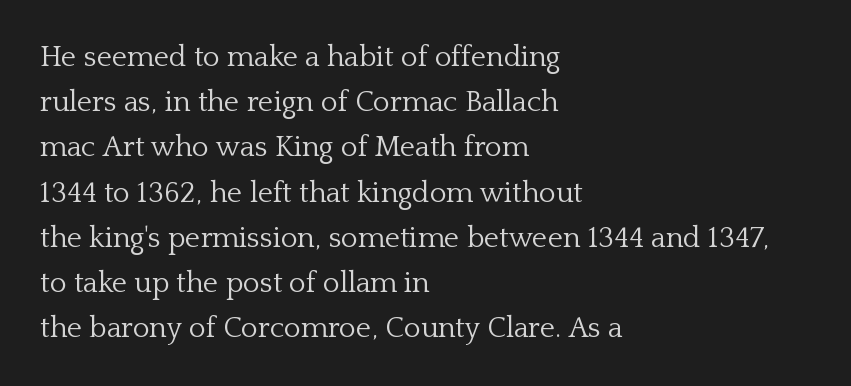
Q: Is the text bold? A: No.
Q: Is the text italic (slanted)? A: No, it is upright.
Q: Is the typeface a serif or a sans-serif typeface? A: Serif.
Q: Is the text underlined? A: No.
Q: How is the paragraph aligned? A: Left-aligned.
Q: Is the spacing between letters normal or unusually wide? A: Normal.
Q: Is the spacing between lines tight, normal or loose? A: Normal.
Q: Width (condensed, normal, or wide)? A: Normal.
Q: Stroke contrast? A: Low.
Q: x-height? A: Medium.
Q: Monospaced? A: No.
